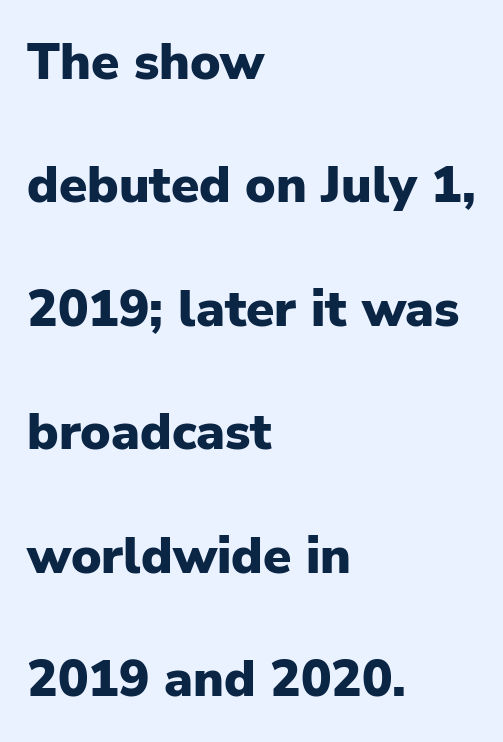
The image shows 51 px heavy sans-serif type, upright; set left-aligned, loose line spacing (2.42x), normal letter spacing, not underlined; low stroke contrast and a medium x-height.
